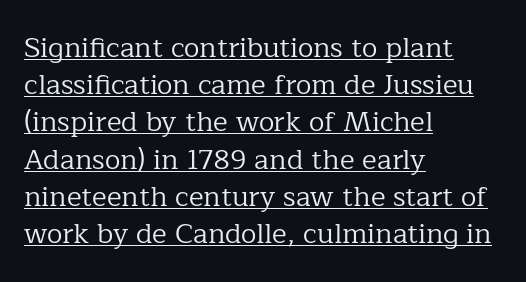
{"serif": "yes", "italic": "no", "bold": "no", "weight": "regular", "width": "normal", "stroke_contrast": "low", "x_height": "medium", "monospaced": "no", "underline": "yes", "align": "left", "line_spacing": "normal", "line_spacing_ratio": 1.33, "letter_spacing": "normal", "letter_spacing_em": 0.0, "glyph_px": 28}
